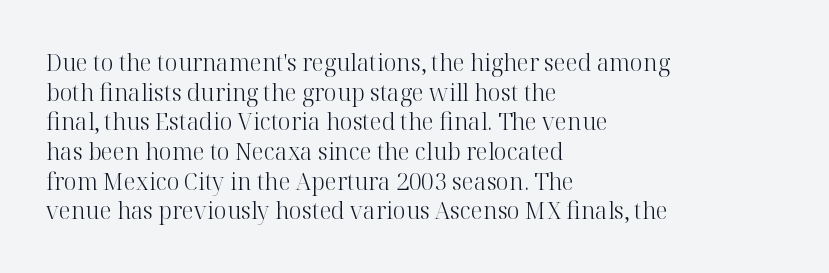
{"italic": "no", "bold": "no", "underline": "no", "align": "left", "line_spacing": "normal", "line_spacing_ratio": 1.29, "letter_spacing": "normal", "letter_spacing_em": 0.0, "glyph_px": 23}
